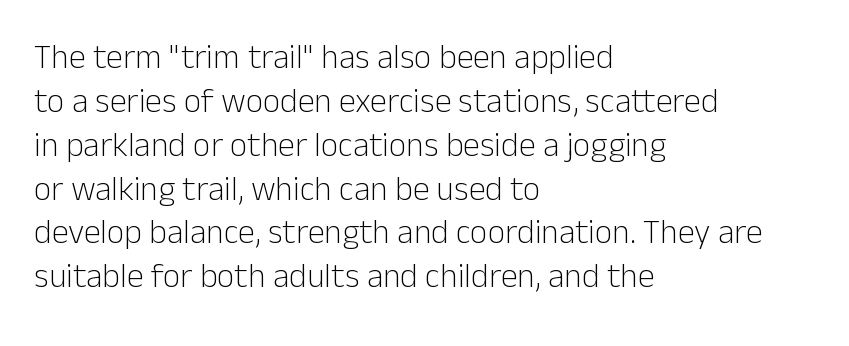
The image shows 34 px light sans-serif type, upright; set left-aligned, normal line spacing (1.29x), normal letter spacing, not underlined; low stroke contrast and a medium x-height.
